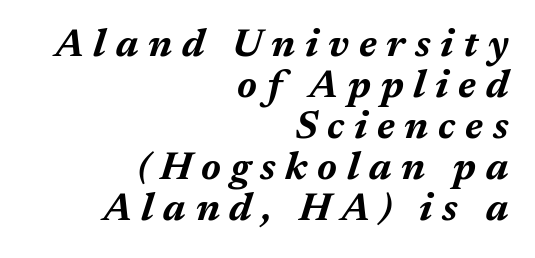
Q: Is the text bold? A: Yes.
Q: Is the text italic (slanted)? A: Yes, it leans right by about 17 degrees.
Q: Is the text underlined? A: No.
Q: How is the paragraph aligned? A: Right-aligned.
Q: Is the spacing between letters normal or unusually wide? A: Unusually wide.
Q: Is the spacing between lines tight, normal or loose? A: Tight.
Q: Width (condensed, normal, or wide)? A: Normal.
Q: Stroke contrast? A: Medium.
Q: x-height? A: Medium.
Q: Monospaced? A: No.
